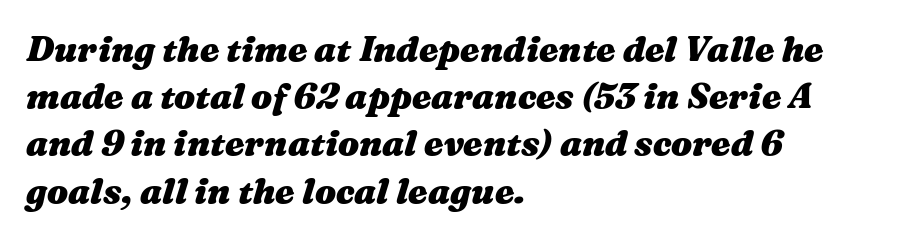
{"italic": "yes", "lean": "right", "slant_degrees": 16, "bold": "yes", "weight": "heavy", "width": "wide", "stroke_contrast": "medium", "x_height": "medium", "monospaced": "no", "underline": "no", "align": "left", "line_spacing": "normal", "line_spacing_ratio": 1.35, "letter_spacing": "normal", "letter_spacing_em": 0.0, "glyph_px": 35}
